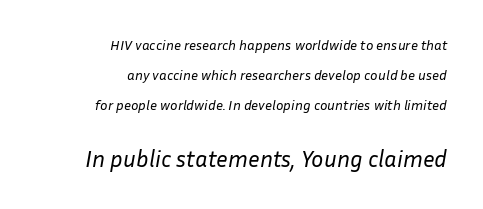
Q: Is the text bold? A: No.
Q: Is the text italic (slanted)? A: Yes, it leans right by about 10 degrees.
Q: Is the text underlined? A: No.
Q: How is the paragraph aligned? A: Right-aligned.
Q: Is the spacing between letters normal or unusually wide? A: Normal.
Q: Is the spacing between lines tight, normal or loose? A: Loose.
Q: Which block of text is set in a larger size, the first (top) or the second (bottom)? A: The second (bottom) one.
